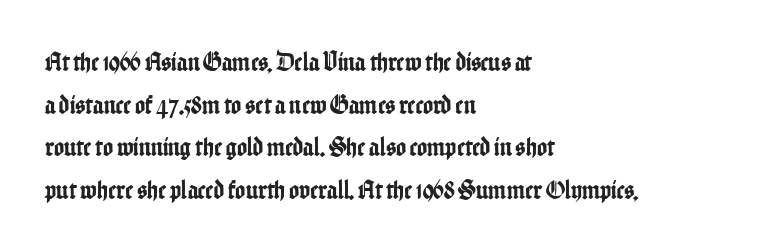
Q: Is the text italic (slanted)? A: No, it is upright.
Q: Is the text underlined? A: No.
Q: How is the paragraph aligned? A: Left-aligned.
Q: Is the spacing between letters normal or unusually wide? A: Normal.
Q: Is the spacing between lines tight, normal or loose? A: Normal.
